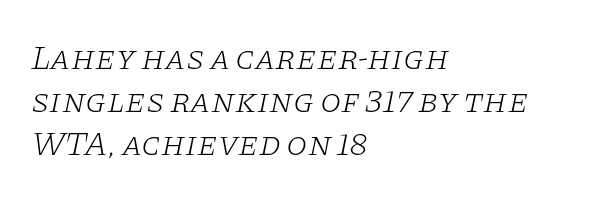
Q: Is the text bold? A: No.
Q: Is the text italic (slanted)? A: Yes, it leans right by about 11 degrees.
Q: Is the typeface a serif or a sans-serif typeface? A: Serif.
Q: Is the text underlined? A: No.
Q: How is the paragraph aligned? A: Left-aligned.
Q: Is the spacing between letters normal or unusually wide? A: Normal.
Q: Is the spacing between lines tight, normal or loose? A: Normal.
Q: Width (condensed, normal, or wide)? A: Wide.
Q: Stroke contrast? A: Low.
Q: x-height? A: Large.
Q: Monospaced? A: No.
